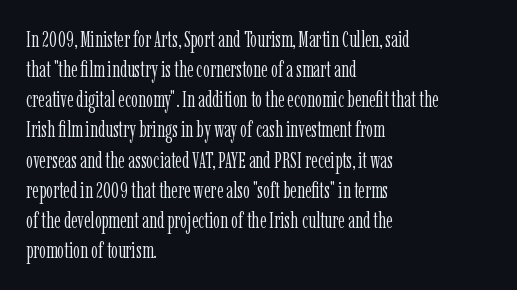
The image shows 22 px text type, upright; set left-aligned, normal line spacing (1.37x), normal letter spacing, not underlined.
